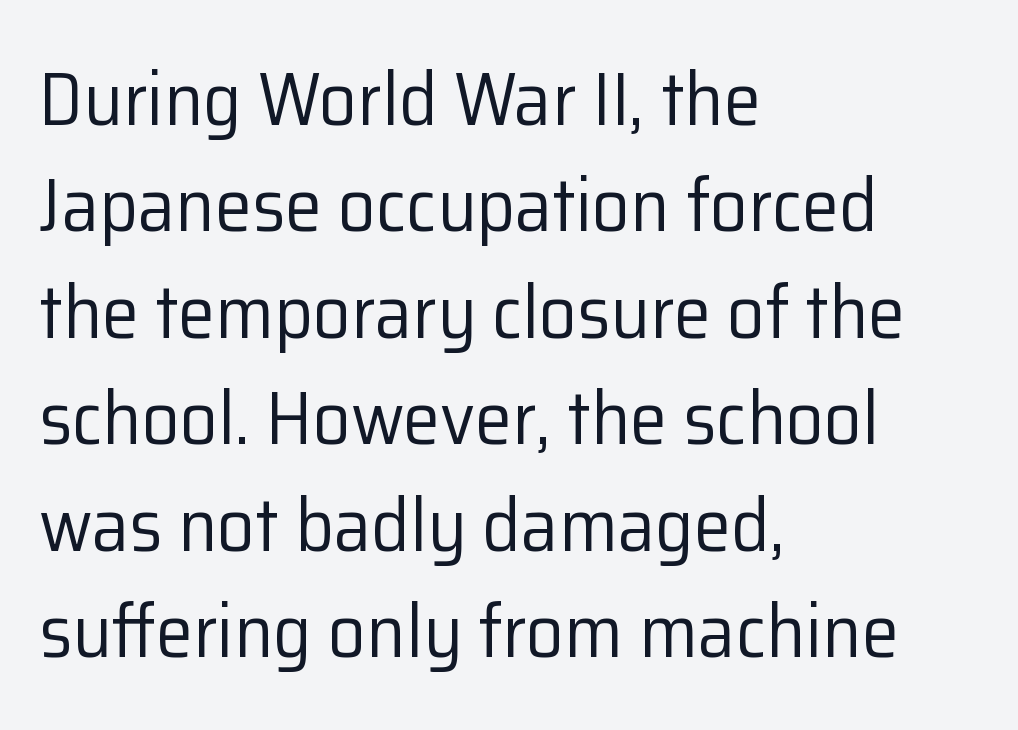
The image shows 75 px regular-weight sans-serif type, upright; set left-aligned, normal line spacing (1.42x), normal letter spacing, not underlined; low stroke contrast and a medium x-height.
